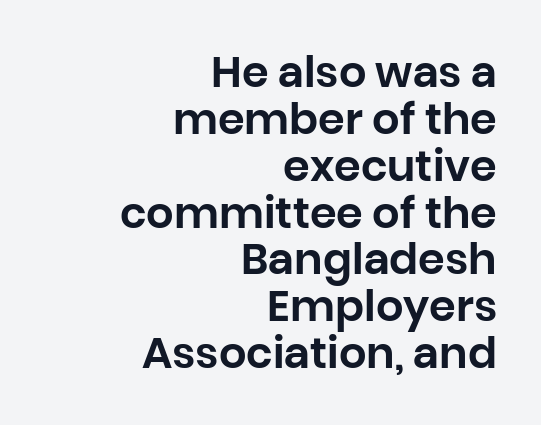
Q: Is the text italic (slanted)? A: No, it is upright.
Q: Is the typeface a serif or a sans-serif typeface? A: Sans-serif.
Q: Is the text underlined? A: No.
Q: How is the paragraph aligned? A: Right-aligned.
Q: Is the spacing between letters normal or unusually wide? A: Normal.
Q: Is the spacing between lines tight, normal or loose? A: Tight.
Q: Width (condensed, normal, or wide)? A: Normal.
Q: Stroke contrast? A: Low.
Q: x-height? A: Large.
Q: Monospaced? A: No.
